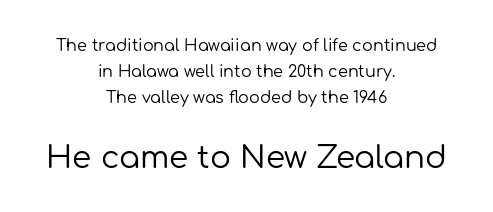
Stroke terminals: plain, sans-serif. Think of a printed novel: that variable character pitch is what you see here. Letter spacing: default. Posture: straight, roman, zero tilt. The block of text has a typical density, with ordinary space between rows.
